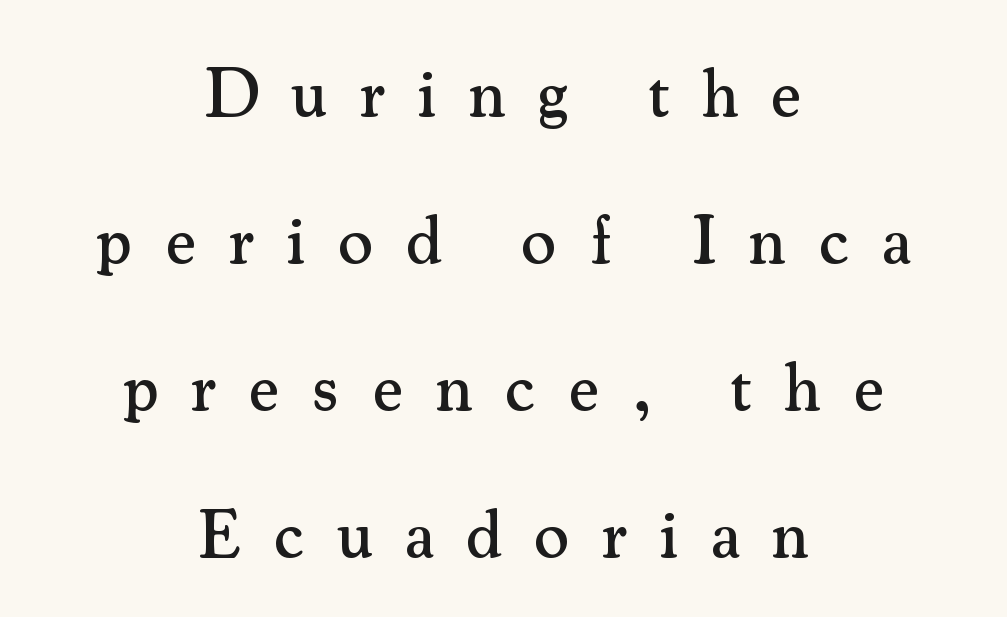
The image shows 68 px serif type, upright; set centered, loose line spacing (2.16x), unusually wide letter spacing (+0.47 em), not underlined; medium stroke contrast and a small x-height.
